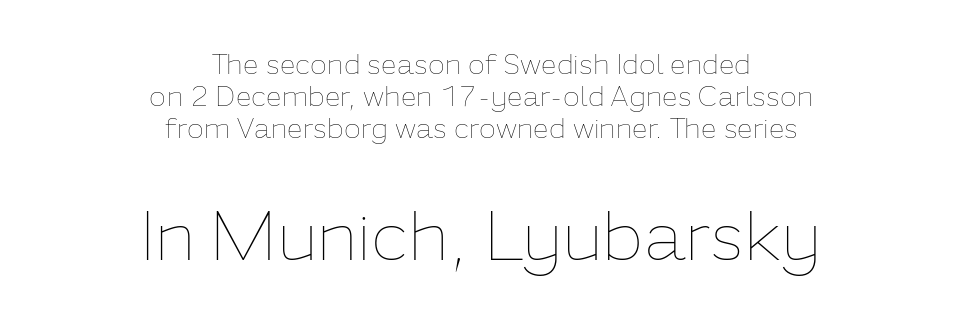
{"italic": "no", "bold": "no", "weight": "thin", "width": "normal", "stroke_contrast": "low", "x_height": "medium", "monospaced": "no", "underline": "no", "align": "center", "line_spacing": "tight", "line_spacing_ratio": 1.14, "letter_spacing": "normal", "letter_spacing_em": 0.0, "larger_block": "second", "size_ratio": 2.46, "glyph_px": 69}
